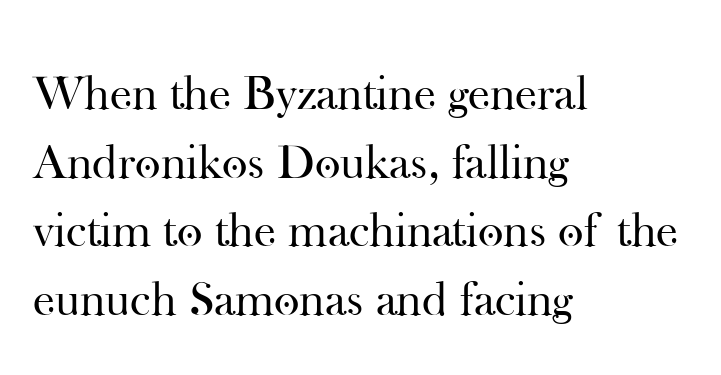
The image shows 49 px regular-weight serif type, upright; set left-aligned, normal line spacing (1.4x), normal letter spacing, not underlined; high stroke contrast and a small x-height.
